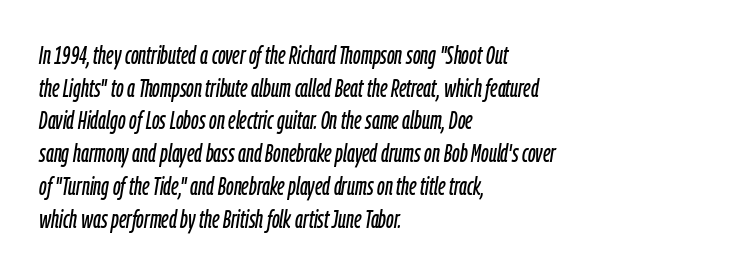
Q: Is the text italic (slanted)? A: Yes, it leans right by about 9 degrees.
Q: Is the text underlined? A: No.
Q: How is the paragraph aligned? A: Left-aligned.
Q: Is the spacing between letters normal or unusually wide? A: Normal.
Q: Is the spacing between lines tight, normal or loose? A: Normal.
